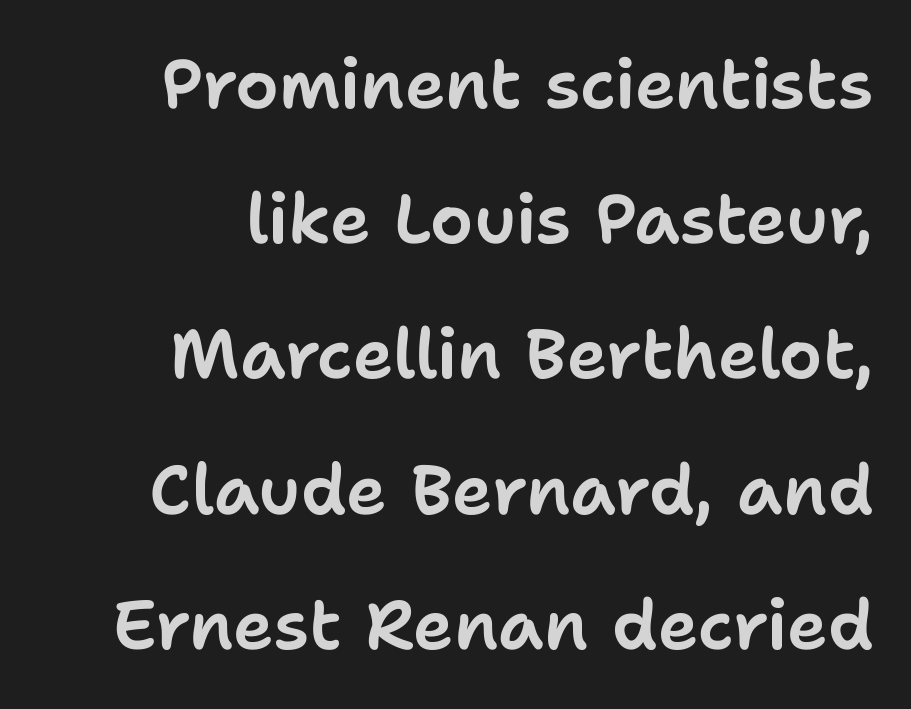
The image shows 69 px sans-serif type, upright; set right-aligned, loose line spacing (1.96x), normal letter spacing, not underlined; low stroke contrast and a medium x-height.
